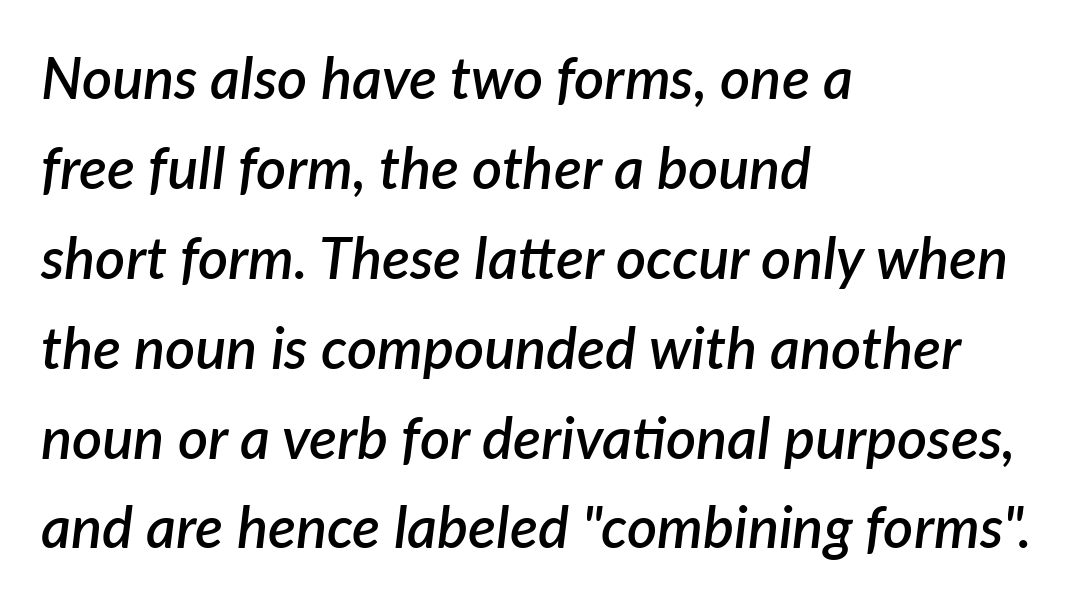
Q: Is the text bold? A: Semi-bold.
Q: Is the text italic (slanted)? A: Yes, it leans right by about 7 degrees.
Q: Is the text underlined? A: No.
Q: How is the paragraph aligned? A: Left-aligned.
Q: Is the spacing between letters normal or unusually wide? A: Normal.
Q: Is the spacing between lines tight, normal or loose? A: Normal.
Q: Width (condensed, normal, or wide)? A: Normal.
Q: Stroke contrast? A: Low.
Q: x-height? A: Medium.
Q: Monospaced? A: No.
